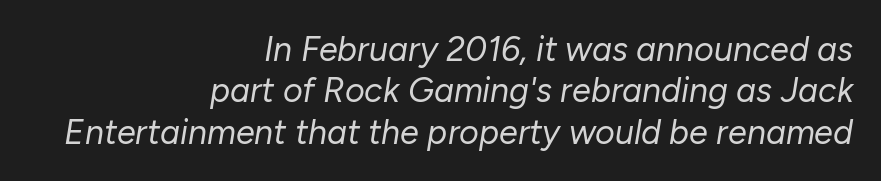
{"italic": "yes", "lean": "right", "slant_degrees": 10, "bold": "no", "weight": "regular", "width": "normal", "stroke_contrast": "low", "x_height": "medium", "monospaced": "no", "underline": "no", "align": "right", "line_spacing_ratio": 1.22, "letter_spacing": "normal", "letter_spacing_em": 0.0, "glyph_px": 34}
